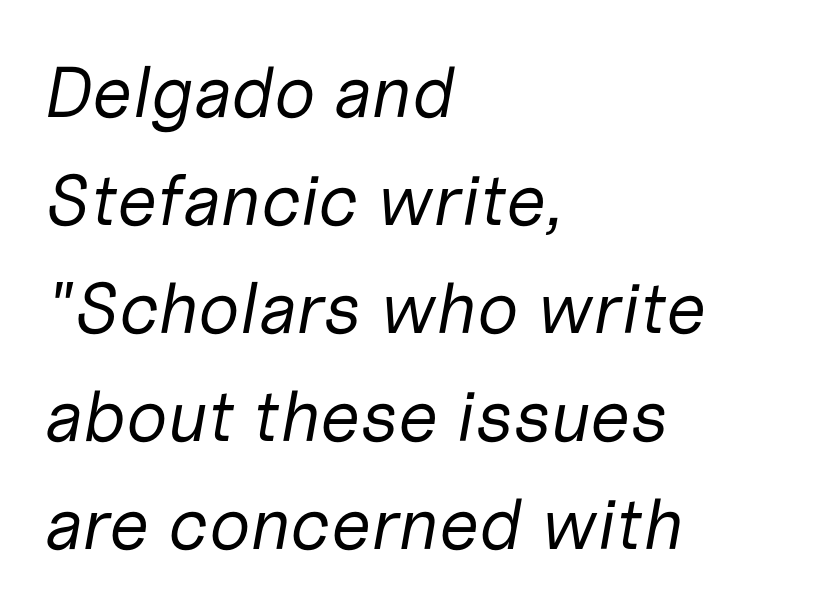
Summary of weight: not heavy and not bold. Spacing verdict: proportional, widths tailored to each character. The lines in this sample share a left origin and differ only in where they stop. The leading is moderate, giving the passage an even texture. The line texture is even and compact thanks to regular tracking. These lines were composed using italics.
